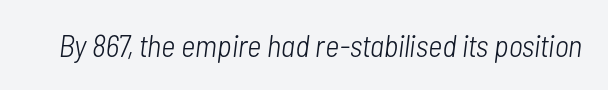
The image shows 31 px light, condensed type, italic (leaning right); set normal letter spacing, not underlined; low stroke contrast and a medium x-height.
